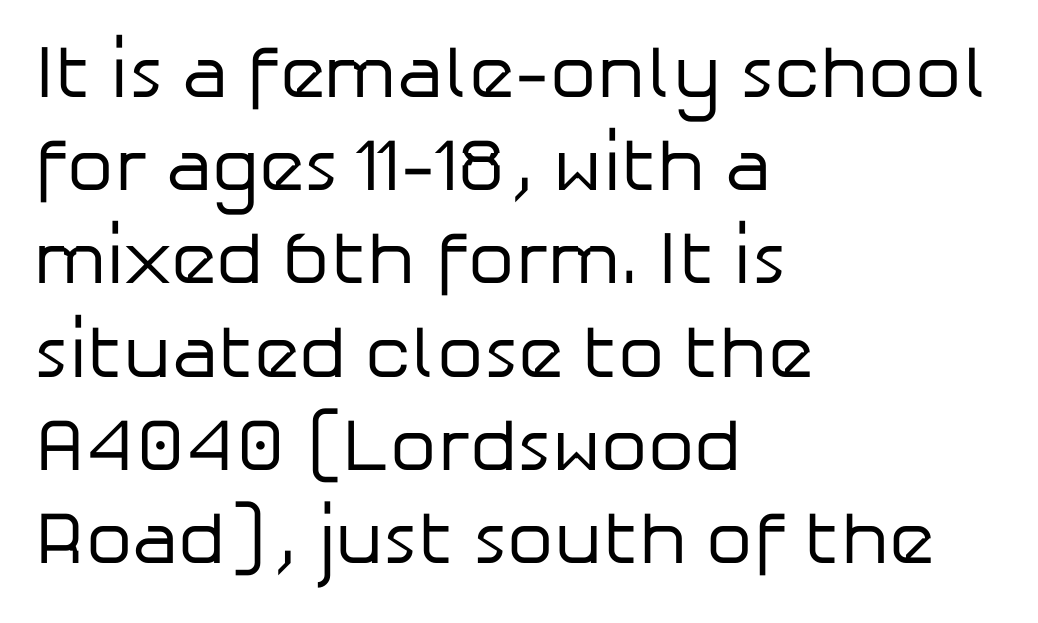
Q: Is the text bold? A: No.
Q: Is the text italic (slanted)? A: No, it is upright.
Q: Is the typeface a serif or a sans-serif typeface? A: Sans-serif.
Q: Is the text underlined? A: No.
Q: How is the paragraph aligned? A: Left-aligned.
Q: Is the spacing between letters normal or unusually wide? A: Normal.
Q: Is the spacing between lines tight, normal or loose? A: Normal.
Q: Width (condensed, normal, or wide)? A: Normal.
Q: Stroke contrast? A: Low.
Q: x-height? A: Medium.
Q: Monospaced? A: No.
